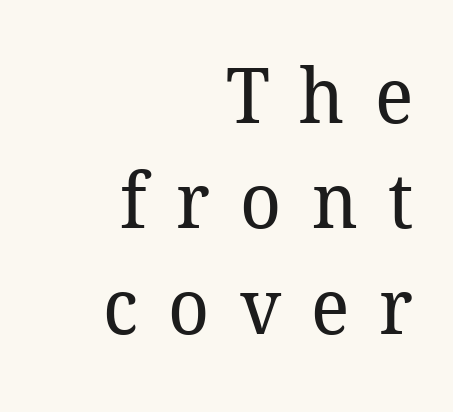
Q: Is the text bold? A: No.
Q: Is the typeface a serif or a sans-serif typeface? A: Serif.
Q: Is the text underlined? A: No.
Q: How is the paragraph aligned? A: Right-aligned.
Q: Is the spacing between letters normal or unusually wide? A: Unusually wide.
Q: Is the spacing between lines tight, normal or loose? A: Normal.
Q: Width (condensed, normal, or wide)? A: Normal.
Q: Stroke contrast? A: Low.
Q: x-height? A: Medium.
Q: Monospaced? A: No.
